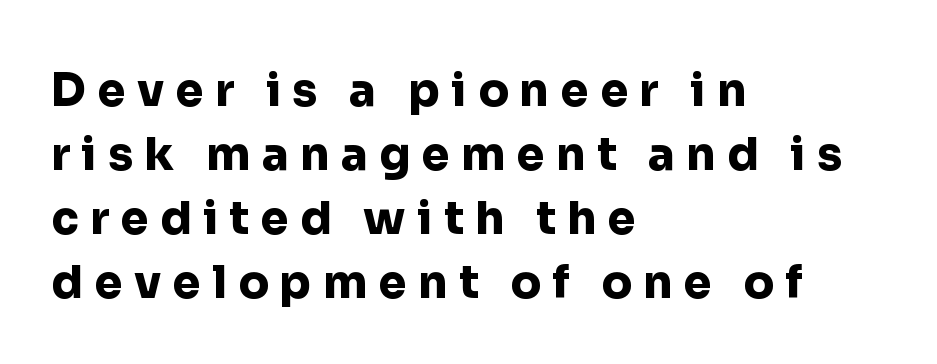
Q: Is the text bold? A: Yes.
Q: Is the text italic (slanted)? A: No, it is upright.
Q: Is the typeface a serif or a sans-serif typeface? A: Sans-serif.
Q: Is the text underlined? A: No.
Q: How is the paragraph aligned? A: Left-aligned.
Q: Is the spacing between letters normal or unusually wide? A: Unusually wide.
Q: Is the spacing between lines tight, normal or loose? A: Normal.
Q: Width (condensed, normal, or wide)? A: Normal.
Q: Stroke contrast? A: Low.
Q: x-height? A: Medium.
Q: Monospaced? A: No.
